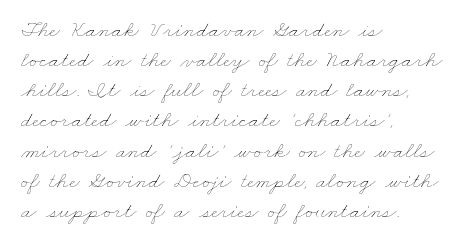
The image shows 23 px text type; set left-aligned, normal line spacing (1.31x), normal letter spacing, not underlined.
